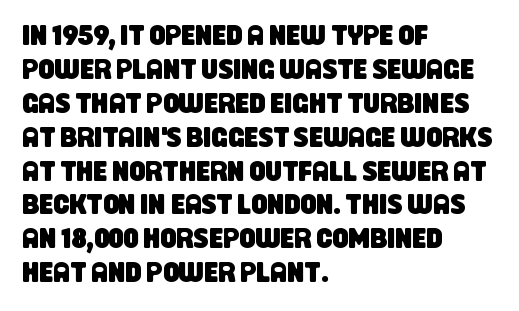
{"serif": "no", "width": "condensed", "stroke_contrast": "low", "x_height": "large", "monospaced": "no", "underline": "no", "align": "left", "line_spacing_ratio": 1.21, "letter_spacing": "normal", "letter_spacing_em": 0.0, "glyph_px": 28}
